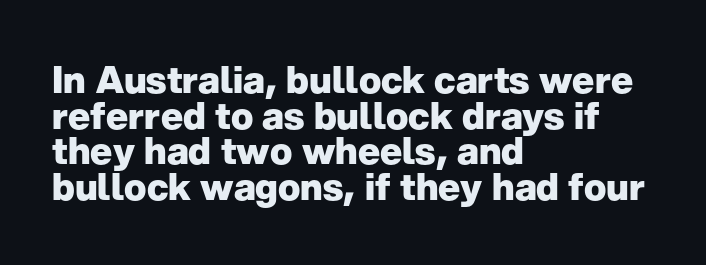
The image shows 37 px heavy sans-serif type, upright; set left-aligned, tight line spacing (0.96x), normal letter spacing, not underlined; low stroke contrast and a medium x-height.
